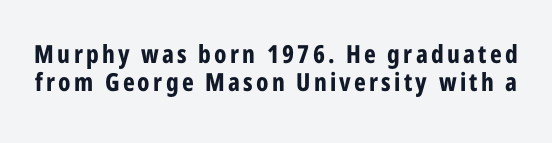
The image shows 25 px bold type, upright; set tight line spacing (1.13x), not underlined.
